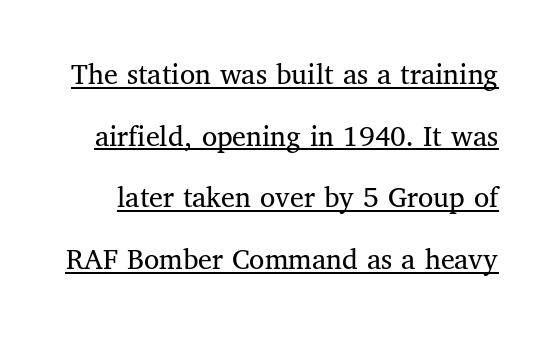
Q: Is the text bold? A: No.
Q: Is the text italic (slanted)? A: No, it is upright.
Q: Is the typeface a serif or a sans-serif typeface? A: Serif.
Q: Is the text underlined? A: Yes.
Q: Is the spacing between letters normal or unusually wide? A: Normal.
Q: Is the spacing between lines tight, normal or loose? A: Loose.
Q: Width (condensed, normal, or wide)? A: Normal.
Q: Stroke contrast? A: Medium.
Q: x-height? A: Medium.
Q: Monospaced? A: No.
